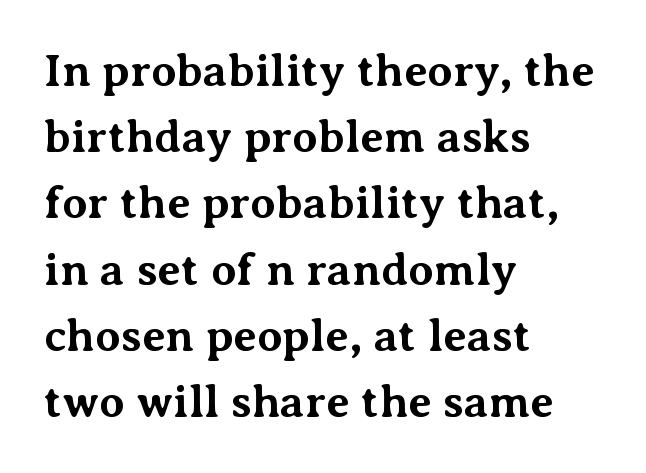
Little horizontal feet cap the strokes, marking this as serif type. Honestly, the row spacing looks completely unremarkable. Left-aligned paragraph, ragged on the right. Between one letter and the next there's only the usual sliver of space. The specimen omits any rule beneath the text block's lines.
